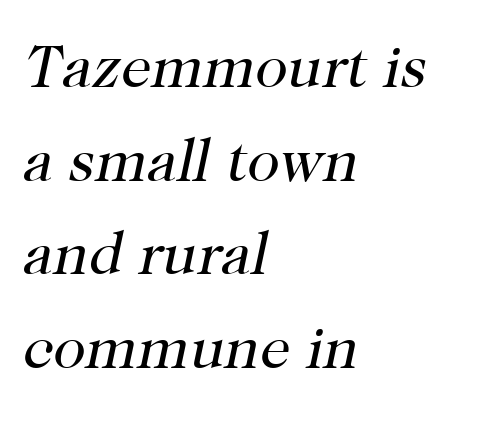
{"serif": "yes", "italic": "yes", "lean": "right", "slant_degrees": 12, "bold": "no", "weight": "regular", "width": "normal", "stroke_contrast": "high", "x_height": "medium", "monospaced": "no", "underline": "no", "align": "left", "line_spacing": "normal", "line_spacing_ratio": 1.56, "letter_spacing": "normal", "letter_spacing_em": 0.0, "glyph_px": 60}
